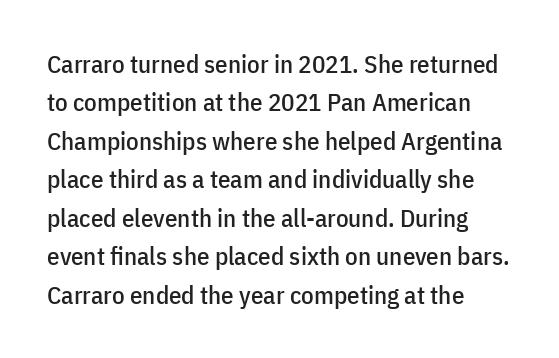
These lines stack with their left ends in a neat column. This is the regular roman posture of the typeface. Leading matches the norm, producing a regular column. No extra tracking has been applied to these lines. Type without underlining.
